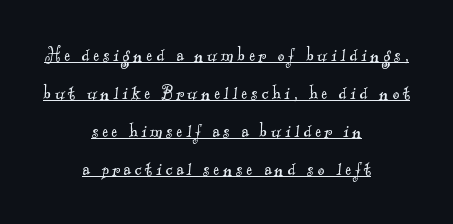
{"bold": "no", "underline": "yes", "align": "center", "line_spacing_ratio": 1.72, "glyph_px": 22}
